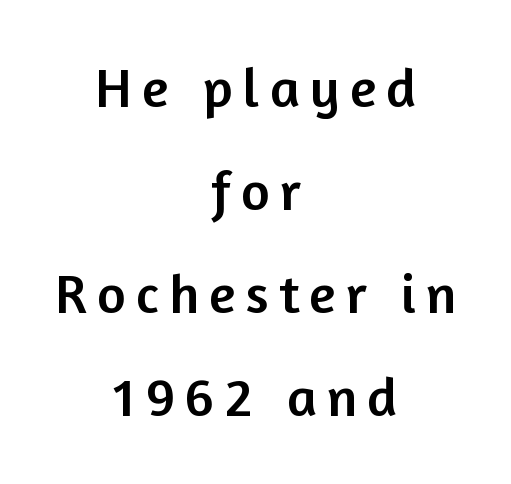
Q: Is the text italic (slanted)? A: No, it is upright.
Q: Is the typeface a serif or a sans-serif typeface? A: Sans-serif.
Q: Is the text underlined? A: No.
Q: How is the paragraph aligned? A: Centered.
Q: Width (condensed, normal, or wide)? A: Normal.
Q: Stroke contrast? A: Low.
Q: x-height? A: Medium.
Q: Monospaced? A: No.
